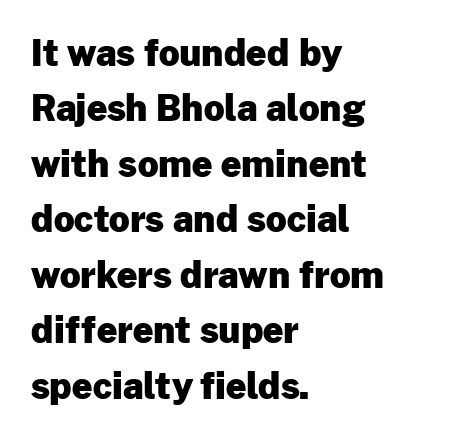
{"serif": "no", "italic": "no", "bold": "yes", "weight": "heavy", "width": "normal", "stroke_contrast": "low", "x_height": "medium", "monospaced": "no", "underline": "no", "align": "left", "line_spacing": "normal", "line_spacing_ratio": 1.54, "letter_spacing": "normal", "letter_spacing_em": 0.0, "glyph_px": 36}
